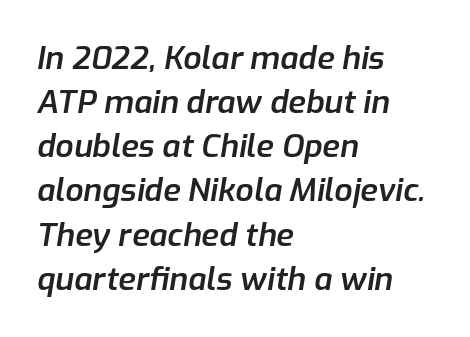
Rendered with sloped, italic letterforms. Successive baselines arrive at the customary interval. Each row of text sits above clean, open space. The paragraph has a hard left edge and a soft right edge. The type is set solid horizontally, with unmodified tracking. Here the designer chose a conventional face with non-uniform glyph widths.
